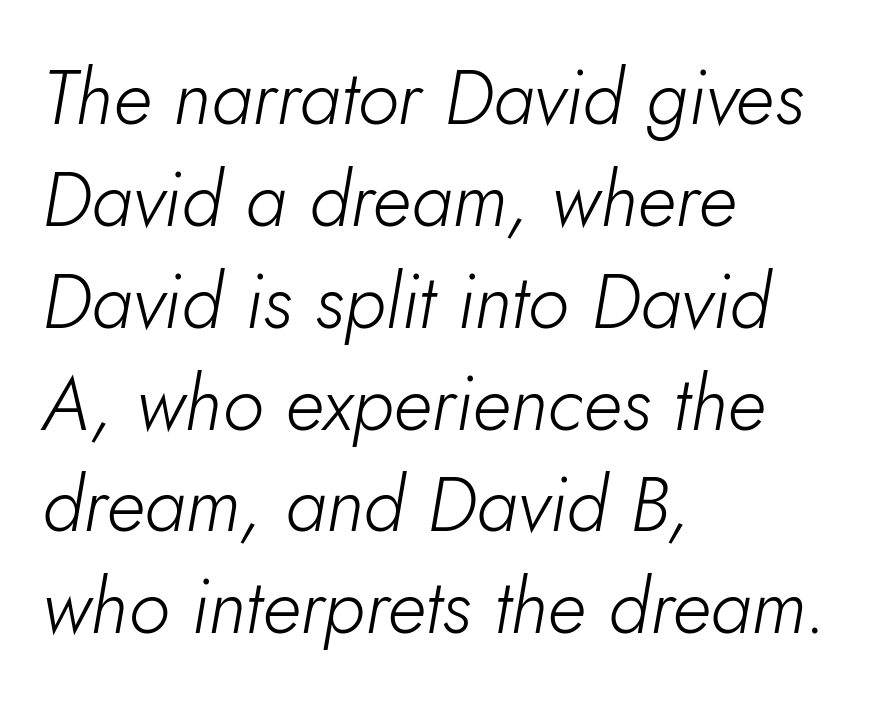
{"italic": "yes", "lean": "right", "slant_degrees": 5, "bold": "no", "weight": "light", "width": "normal", "stroke_contrast": "low", "x_height": "small", "monospaced": "no", "underline": "no", "align": "left", "line_spacing": "normal", "line_spacing_ratio": 1.34, "letter_spacing": "normal", "letter_spacing_em": 0.0, "glyph_px": 76}
